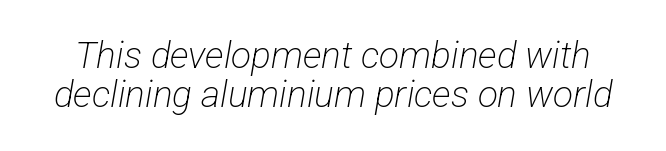
{"serif": "no", "bold": "no", "weight": "light", "width": "condensed", "stroke_contrast": "low", "x_height": "medium", "monospaced": "no", "underline": "no", "line_spacing": "tight", "line_spacing_ratio": 1.06, "letter_spacing": "normal", "letter_spacing_em": 0.0, "glyph_px": 37}
